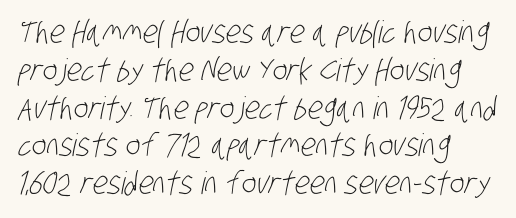
Q: Is the text bold? A: No.
Q: Is the typeface a serif or a sans-serif typeface? A: Sans-serif.
Q: Is the text underlined? A: No.
Q: How is the paragraph aligned? A: Left-aligned.
Q: Is the spacing between letters normal or unusually wide? A: Normal.
Q: Width (condensed, normal, or wide)? A: Condensed.
Q: Stroke contrast? A: Low.
Q: x-height? A: Large.
Q: Monospaced? A: No.
